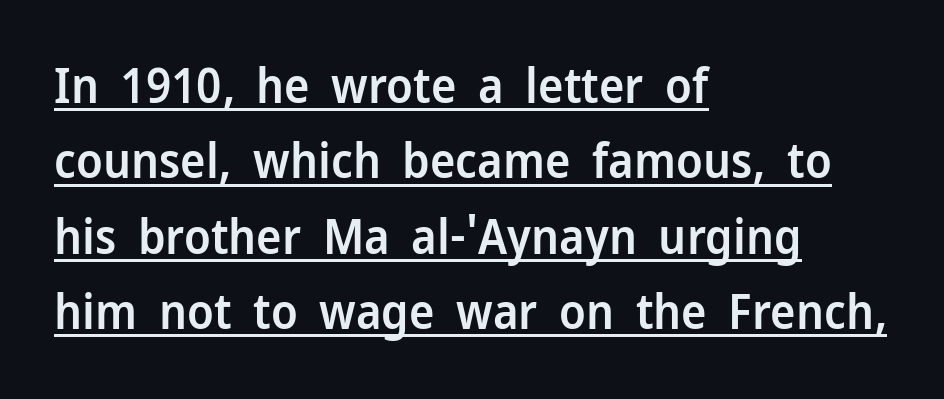
Q: Is the text bold? A: Semi-bold.
Q: Is the text italic (slanted)? A: No, it is upright.
Q: Is the typeface a serif or a sans-serif typeface? A: Sans-serif.
Q: Is the text underlined? A: Yes.
Q: How is the paragraph aligned? A: Left-aligned.
Q: Is the spacing between letters normal or unusually wide? A: Normal.
Q: Is the spacing between lines tight, normal or loose? A: Normal.
Q: Width (condensed, normal, or wide)? A: Normal.
Q: Stroke contrast? A: Low.
Q: x-height? A: Medium.
Q: Monospaced? A: No.
